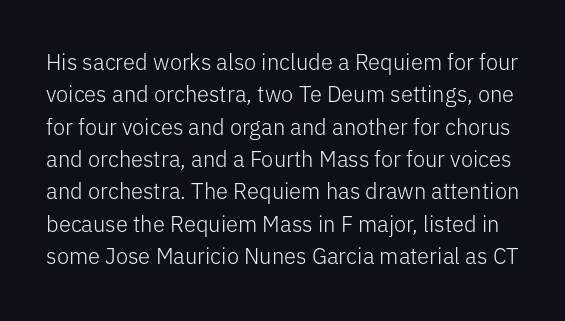
Interline gaps are of average width in this sample. It's the straight-up-and-down kind of type. Look at the tracking — it's just the regular setting, nothing added. Quick note: underline off.
